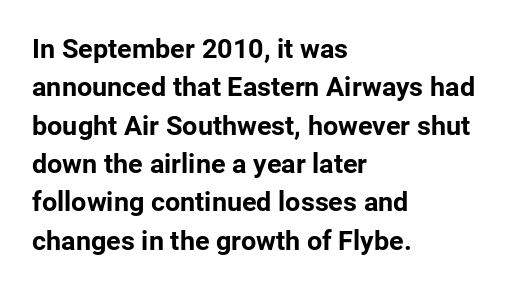
Glyph-to-glyph distance matches everyday printed text. Notice how thick the strokes are: this is what a full bold looks like. A normal amount of white space separates one row of letters from the next. Only glyphs here, with clear space below each row. Vertical strokes here are truly vertical.
